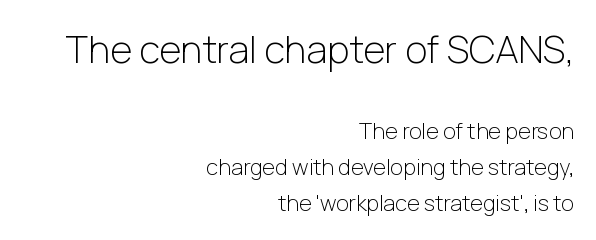
Caption: multi-line text, flush right, ragged left. No italicization has been applied; the sample stays upright. Is the letter spacing exaggerated? No — it looks like the ordinary default. Caption: face not bold, strokes unweighted. This rendering features lettering with no underline. You could not count columns in this text — the font is proportionally spaced.
